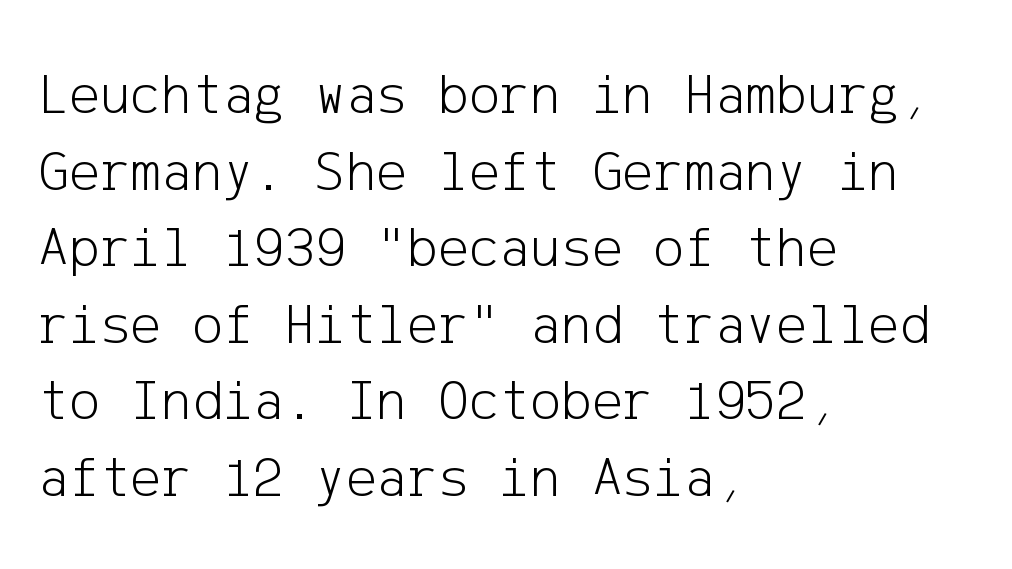
{"serif": "no", "italic": "no", "bold": "no", "weight": "light", "width": "normal", "stroke_contrast": "low", "x_height": "medium", "underline": "no", "align": "left", "line_spacing": "normal", "line_spacing_ratio": 1.32, "letter_spacing": "normal", "letter_spacing_em": 0.0, "glyph_px": 58}
